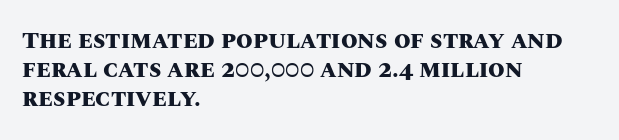
A classic flush-left, rag-right setting is used for this passage. Plenty of ink on the page — the face is bold. A typesetter would mark this as roman, not italic. In terms of letterspacing, this is plain default setting. The zone under the glyphs is completely vacant.
